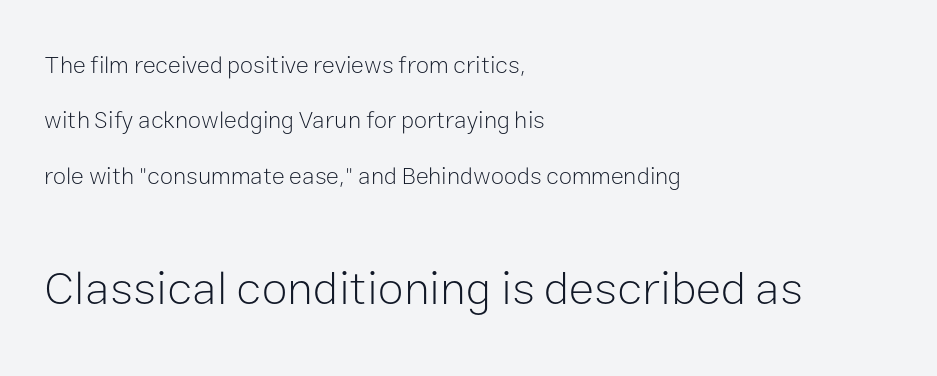
{"serif": "no", "italic": "no", "bold": "no", "weight": "light", "width": "normal", "stroke_contrast": "low", "x_height": "medium", "monospaced": "no", "underline": "no", "align": "left", "line_spacing": "loose", "line_spacing_ratio": 2.31, "letter_spacing": "normal", "letter_spacing_em": 0.0, "larger_block": "second", "size_ratio": 1.96, "glyph_px": 47}
